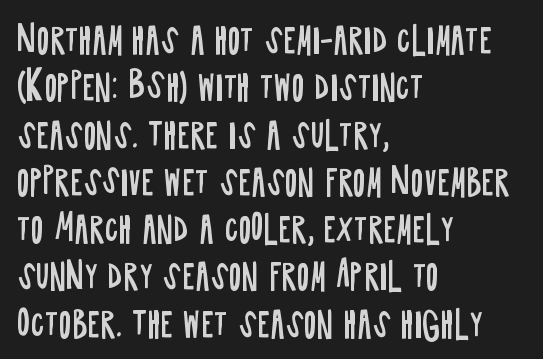
The letters carry no serifs — their stems end cleanly without finishing strokes. Compared with a centered layout, this one pins lines to the left instead. Italic? Not at all — the glyphs are vertical. Tracking value appears to be zero — textbook default spacing. The passage shown is typed in a proportional face where columns would drift. The designer left line spacing at the default.
